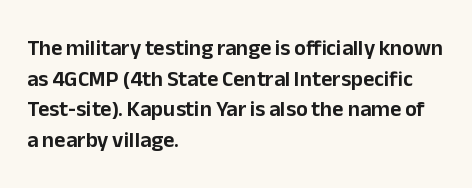
The image shows 22 px text type, upright; set left-aligned, normal line spacing (1.39x), normal letter spacing, not underlined.
